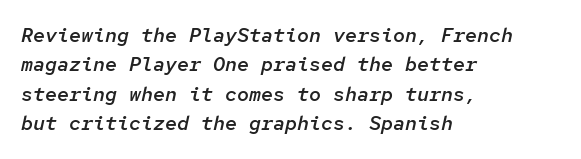
{"italic": "yes", "lean": "right", "slant_degrees": 12, "bold": "semi", "underline": "no", "align": "left", "line_spacing": "normal", "line_spacing_ratio": 1.47, "letter_spacing": "normal", "letter_spacing_em": 0.0, "glyph_px": 20}
